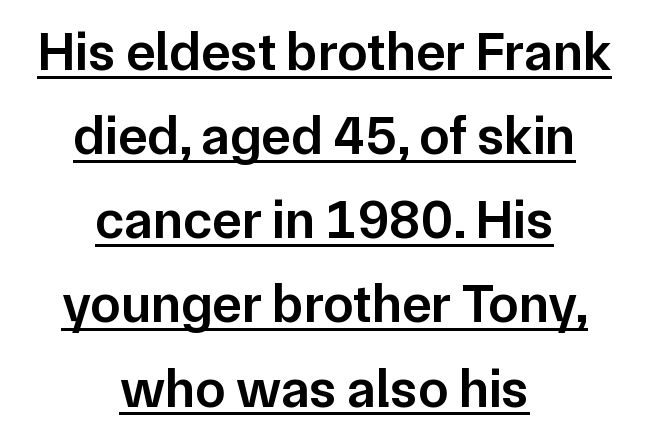
{"serif": "no", "italic": "no", "bold": "semi", "weight": "semibold", "width": "normal", "stroke_contrast": "low", "x_height": "medium", "monospaced": "no", "underline": "yes", "align": "center", "line_spacing": "normal", "line_spacing_ratio": 1.53, "letter_spacing": "normal", "letter_spacing_em": 0.0, "glyph_px": 55}
